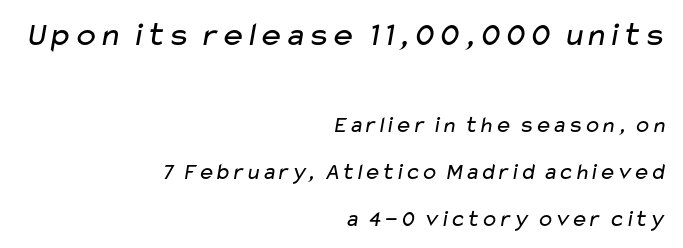
Q: Is the text bold? A: No.
Q: Is the typeface a serif or a sans-serif typeface? A: Sans-serif.
Q: Is the text underlined? A: No.
Q: How is the paragraph aligned? A: Right-aligned.
Q: Is the spacing between letters normal or unusually wide? A: Normal.
Q: Is the spacing between lines tight, normal or loose? A: Loose.
Q: Which block of text is set in a larger size, the first (top) or the second (bottom)? A: The first (top) one.
Q: Width (condensed, normal, or wide)? A: Wide.
Q: Stroke contrast? A: Low.
Q: x-height? A: Medium.
Q: Monospaced? A: No.
